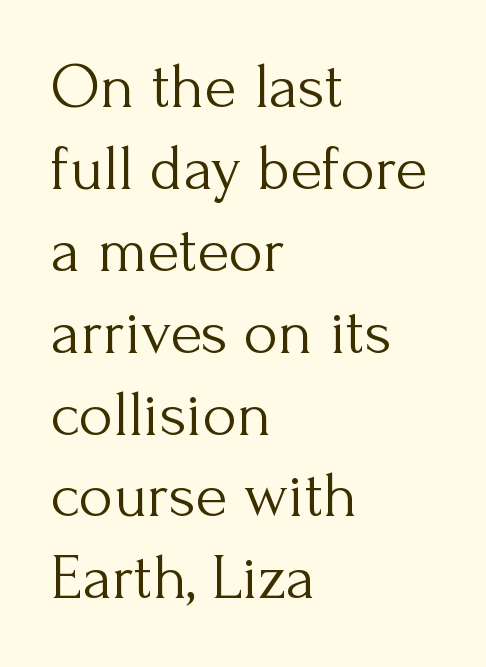
Left-aligned paragraph, ragged on the right. The passage shown is typeset with a serif family. A normal amount of white space separates one row of letters from the next. The font's upright variant was chosen for this text.
